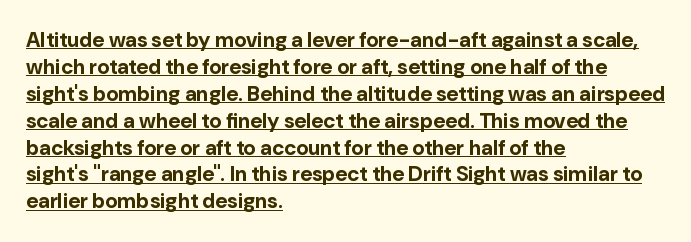
In CSS terms this would be text-align: left. These characters rest on top of a visible drawn line. Vertical spacing — default. Italic: no, the glyphs are upright roman. This is heavy type, rendered in bold. The rendering keeps characters at their native spacing.
